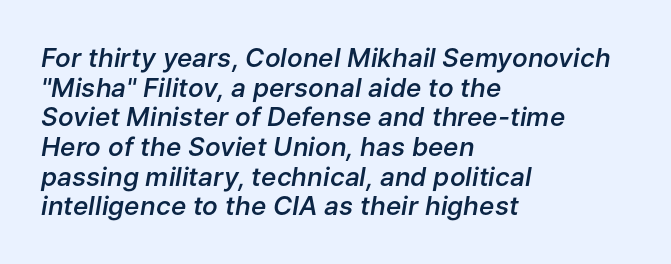
The image shows 26 px text type, italic (leaning right); set left-aligned, tight line spacing (1.14x), normal letter spacing, not underlined.
